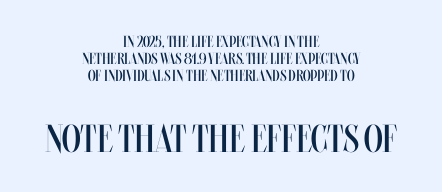
The image shows 39 px regular-weight, condensed type, upright; set centered, tight line spacing (1.06x), normal letter spacing, not underlined; the second (bottom) block is 2.44x larger; medium stroke contrast and a large x-height.
